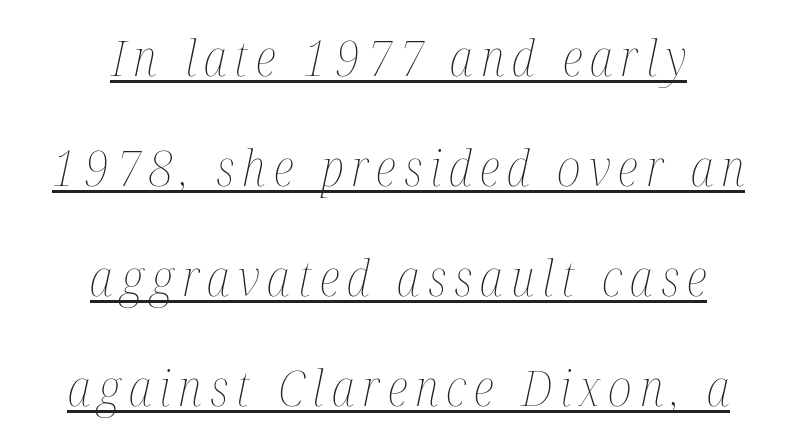
Q: Is the text bold? A: No.
Q: Is the text italic (slanted)? A: Yes, it leans right by about 12 degrees.
Q: Is the text underlined? A: Yes.
Q: How is the paragraph aligned? A: Centered.
Q: Is the spacing between lines tight, normal or loose? A: Loose.
Q: Width (condensed, normal, or wide)? A: Condensed.
Q: Stroke contrast? A: Medium.
Q: x-height? A: Medium.
Q: Monospaced? A: No.
